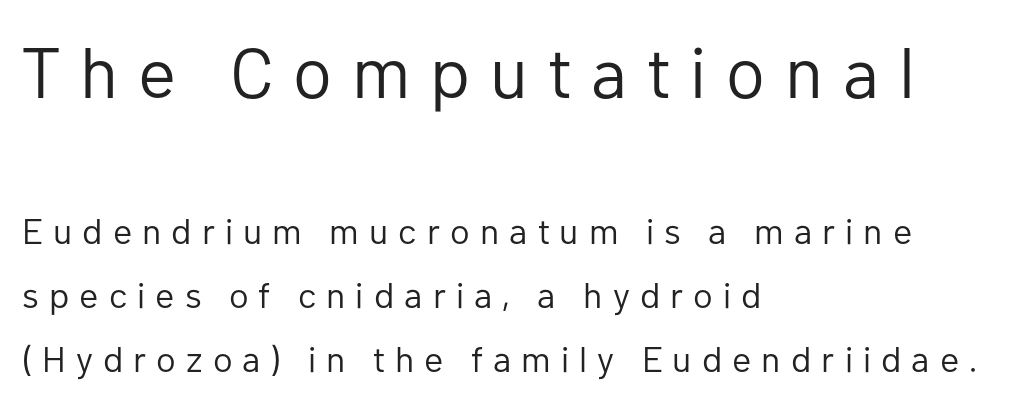
{"serif": "no", "italic": "no", "bold": "no", "weight": "regular", "width": "normal", "stroke_contrast": "low", "x_height": "medium", "monospaced": "no", "underline": "no", "align": "left", "line_spacing_ratio": 1.78, "letter_spacing": "wide", "letter_spacing_em": 0.28, "larger_block": "first", "size_ratio": 1.97, "glyph_px": 71}
